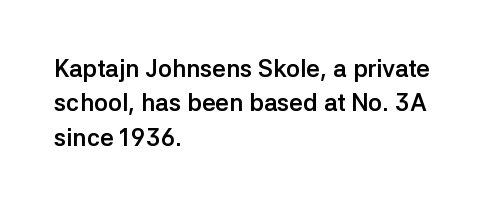
The image shows 24 px bold type, upright; set left-aligned, normal line spacing (1.43x), normal letter spacing, not underlined.
